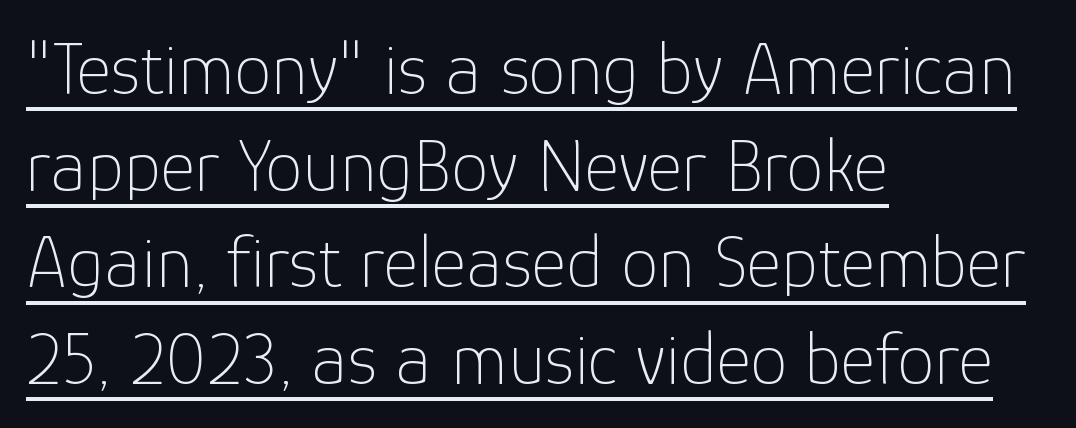
Q: Is the text bold? A: No.
Q: Is the text italic (slanted)? A: No, it is upright.
Q: Is the typeface a serif or a sans-serif typeface? A: Sans-serif.
Q: Is the text underlined? A: Yes.
Q: How is the paragraph aligned? A: Left-aligned.
Q: Is the spacing between letters normal or unusually wide? A: Normal.
Q: Is the spacing between lines tight, normal or loose? A: Normal.
Q: Width (condensed, normal, or wide)? A: Normal.
Q: Stroke contrast? A: Low.
Q: x-height? A: Medium.
Q: Monospaced? A: No.
